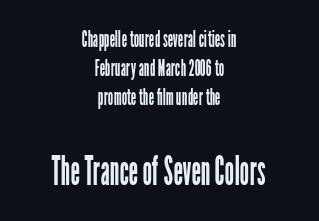
Q: Is the text bold? A: No.
Q: Is the text italic (slanted)? A: No, it is upright.
Q: Is the typeface a serif or a sans-serif typeface? A: Sans-serif.
Q: Is the text underlined? A: No.
Q: How is the paragraph aligned? A: Centered.
Q: Is the spacing between letters normal or unusually wide? A: Normal.
Q: Which block of text is set in a larger size, the first (top) or the second (bottom)? A: The second (bottom) one.
Q: Width (condensed, normal, or wide)? A: Condensed.
Q: Stroke contrast? A: Low.
Q: x-height? A: Medium.
Q: Monospaced? A: No.
